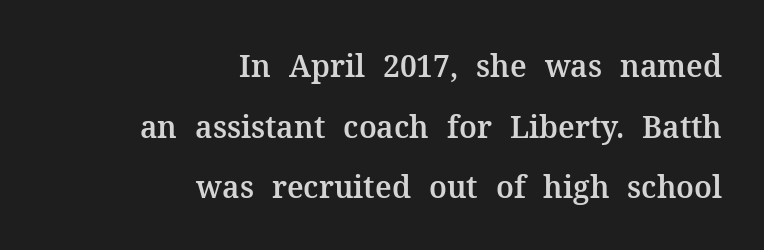
{"serif": "yes", "italic": "no", "width": "normal", "stroke_contrast": "medium", "x_height": "medium", "monospaced": "no", "underline": "no", "align": "right", "line_spacing": "loose", "line_spacing_ratio": 2.02, "letter_spacing": "normal", "letter_spacing_em": 0.0, "glyph_px": 30}
